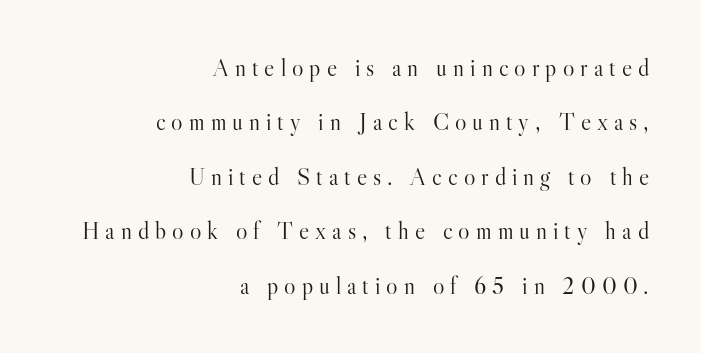
Q: Is the text bold? A: No.
Q: Is the text italic (slanted)? A: No, it is upright.
Q: Is the text underlined? A: No.
Q: How is the paragraph aligned? A: Right-aligned.
Q: Is the spacing between letters normal or unusually wide? A: Unusually wide.
Q: Is the spacing between lines tight, normal or loose? A: Loose.
